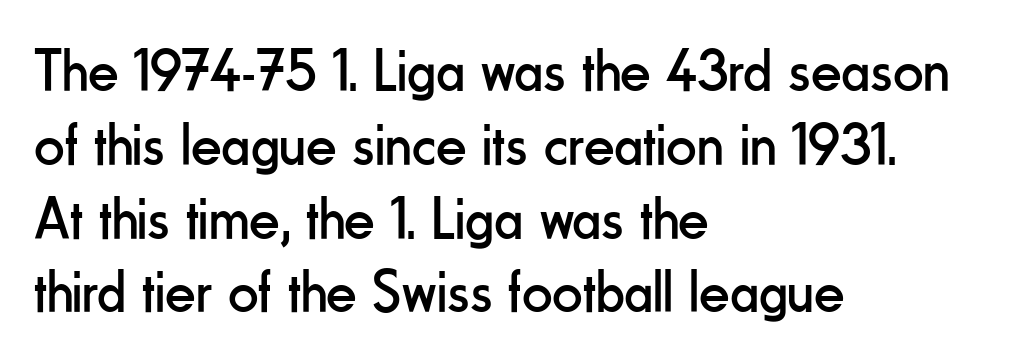
The image shows 60 px regular-weight, condensed sans-serif type, upright; set left-aligned, line spacing 1.23x, normal letter spacing, not underlined; low stroke contrast and a small x-height.
